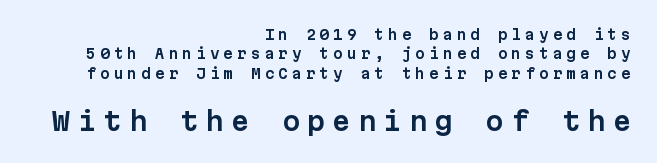
Does the leading feel generous? No, just average. A typesetter would mark this as roman, not italic. Typeset ragged left — the right edge is the straight one. The passage shown begins with its smaller block and ends with its larger one. Each row of text sits above clean, open space. Tracking here is generous; glyphs stand well apart from one another.
